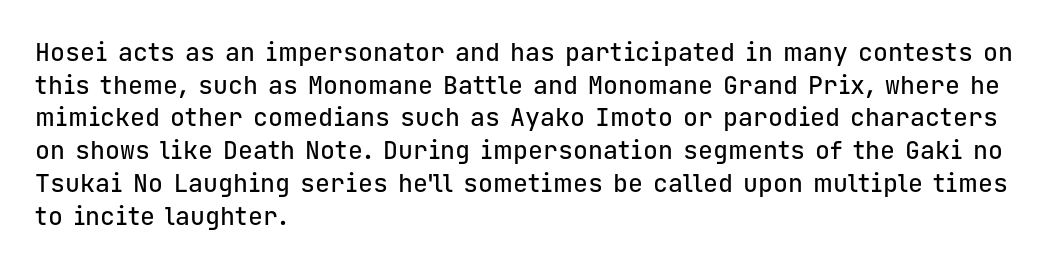
Q: Is the text italic (slanted)? A: No, it is upright.
Q: Is the text underlined? A: No.
Q: How is the paragraph aligned? A: Left-aligned.
Q: Is the spacing between letters normal or unusually wide? A: Normal.
Q: Is the spacing between lines tight, normal or loose? A: Normal.
